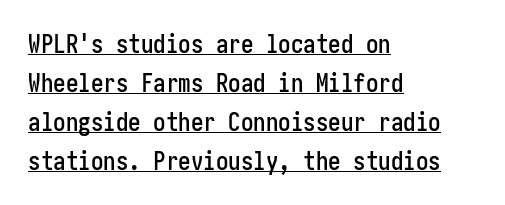
Q: Is the text italic (slanted)? A: No, it is upright.
Q: Is the text underlined? A: Yes.
Q: How is the paragraph aligned? A: Left-aligned.
Q: Is the spacing between letters normal or unusually wide? A: Normal.
Q: Is the spacing between lines tight, normal or loose? A: Normal.
